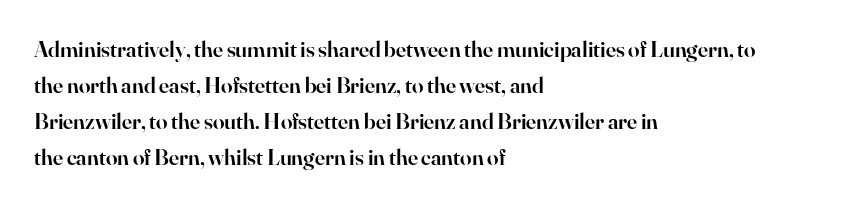
Q: Is the text bold? A: Semi-bold.
Q: Is the text italic (slanted)? A: No, it is upright.
Q: Is the text underlined? A: No.
Q: How is the paragraph aligned? A: Left-aligned.
Q: Is the spacing between letters normal or unusually wide? A: Normal.
Q: Is the spacing between lines tight, normal or loose? A: Normal.
